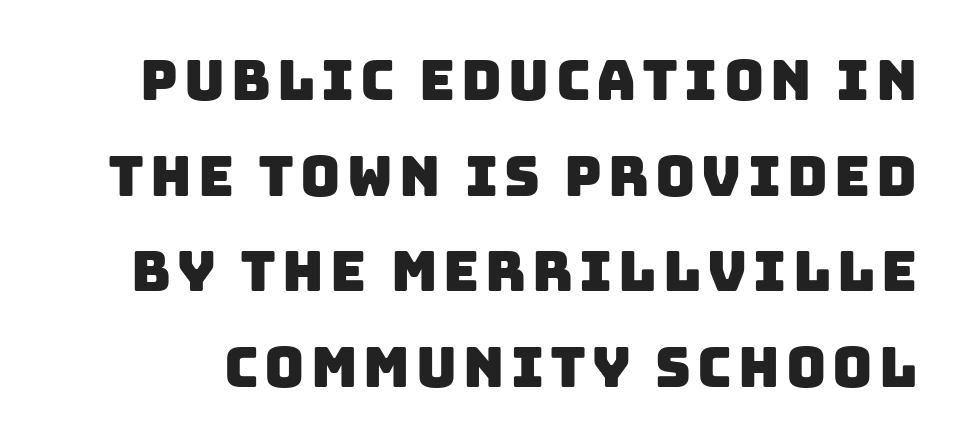
Q: Is the typeface a serif or a sans-serif typeface? A: Sans-serif.
Q: Is the text underlined? A: No.
Q: Width (condensed, normal, or wide)? A: Normal.
Q: Stroke contrast? A: Low.
Q: x-height? A: Large.
Q: Monospaced? A: No.
